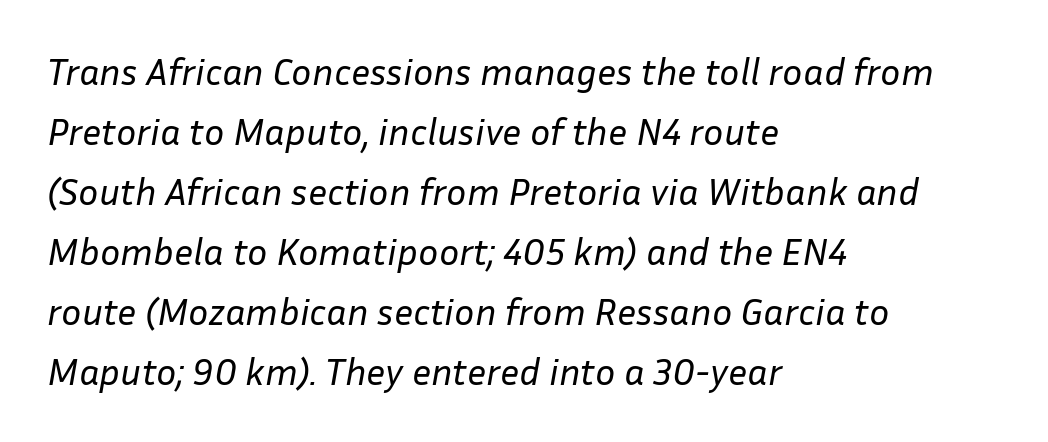
{"italic": "yes", "lean": "right", "slant_degrees": 10, "bold": "no", "weight": "regular", "width": "normal", "stroke_contrast": "low", "x_height": "medium", "monospaced": "no", "underline": "no", "align": "left", "line_spacing": "normal", "line_spacing_ratio": 1.58, "letter_spacing": "normal", "letter_spacing_em": 0.0, "glyph_px": 38}
